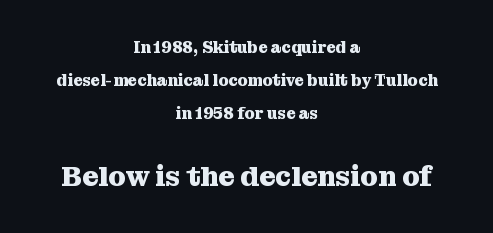
Q: Is the text bold? A: Yes.
Q: Is the text italic (slanted)? A: No, it is upright.
Q: Is the typeface a serif or a sans-serif typeface? A: Serif.
Q: Is the text underlined? A: No.
Q: How is the paragraph aligned? A: Centered.
Q: Is the spacing between letters normal or unusually wide? A: Normal.
Q: Is the spacing between lines tight, normal or loose? A: Loose.
Q: Which block of text is set in a larger size, the first (top) or the second (bottom)? A: The second (bottom) one.
Q: Width (condensed, normal, or wide)? A: Normal.
Q: Stroke contrast? A: Medium.
Q: x-height? A: Medium.
Q: Monospaced? A: No.
